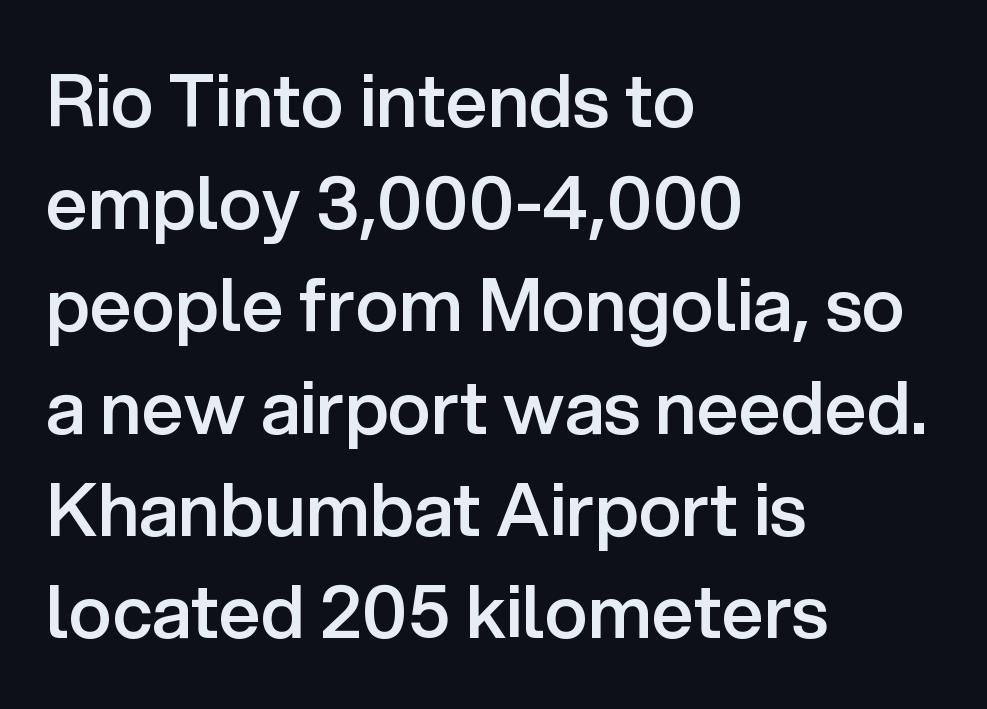
{"serif": "no", "italic": "no", "bold": "semi", "weight": "semibold", "width": "normal", "stroke_contrast": "low", "x_height": "medium", "monospaced": "no", "underline": "no", "align": "left", "line_spacing": "normal", "line_spacing_ratio": 1.4, "letter_spacing": "normal", "letter_spacing_em": 0.0, "glyph_px": 73}
